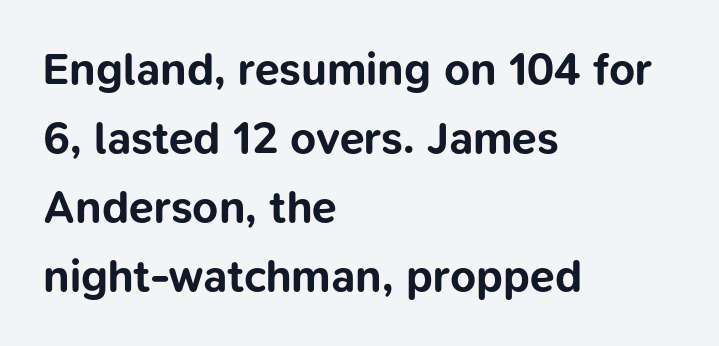
Q: Is the text bold? A: Yes.
Q: Is the text italic (slanted)? A: No, it is upright.
Q: Is the typeface a serif or a sans-serif typeface? A: Sans-serif.
Q: Is the text underlined? A: No.
Q: How is the paragraph aligned? A: Left-aligned.
Q: Is the spacing between letters normal or unusually wide? A: Normal.
Q: Is the spacing between lines tight, normal or loose? A: Normal.
Q: Width (condensed, normal, or wide)? A: Normal.
Q: Stroke contrast? A: Low.
Q: x-height? A: Medium.
Q: Monospaced? A: No.
